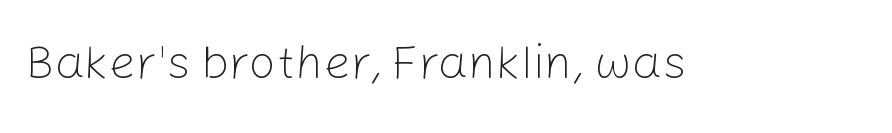
Q: Is the text bold? A: No.
Q: Is the text italic (slanted)? A: No, it is upright.
Q: Is the typeface a serif or a sans-serif typeface? A: Sans-serif.
Q: Is the text underlined? A: No.
Q: Is the spacing between letters normal or unusually wide? A: Normal.
Q: Width (condensed, normal, or wide)? A: Normal.
Q: Stroke contrast? A: Low.
Q: x-height? A: Medium.
Q: Monospaced? A: No.
